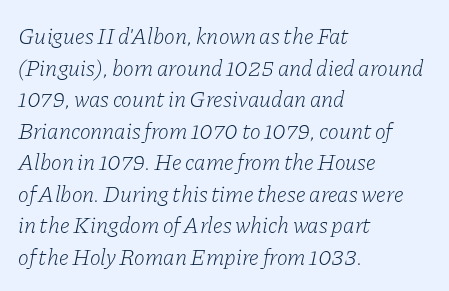
Reading down the column, the eye jumps a familiar distance to each next line. The rendering anchors every line to the left-hand side. Slanted lettering throughout. The area under the type is left untouched.
